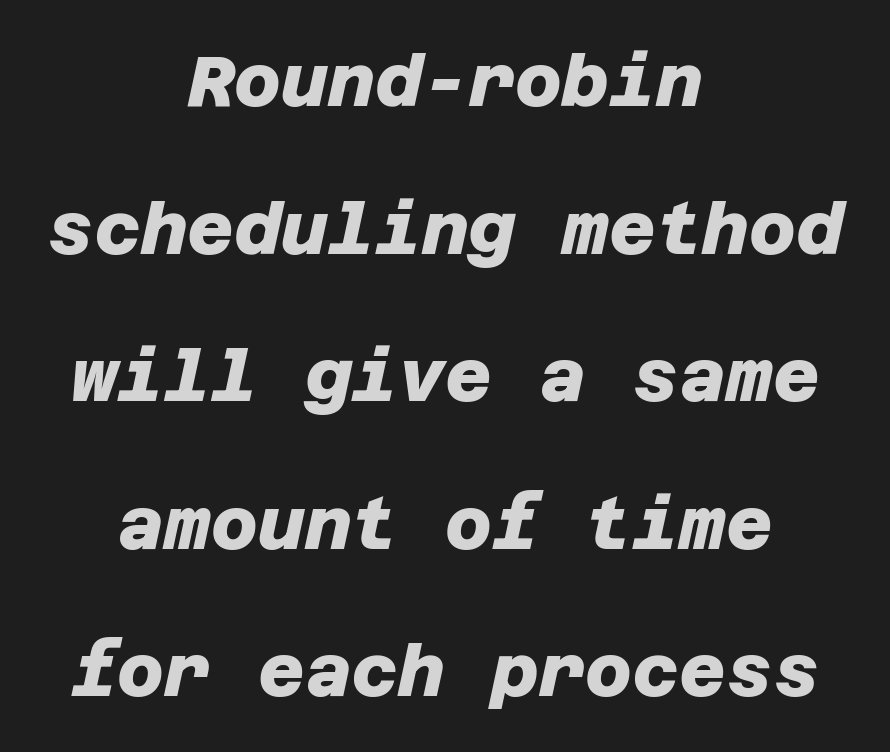
Grotesque or geometric, the face here clearly has no serifs. This sample uses plain, unmodified letter spacing. Horizontal bands of white between lines are thick stripes. One-word summary of the alignment: center. The face used here has the dense, thick strokes of a bold. Decoration check: the copy has no underline.
